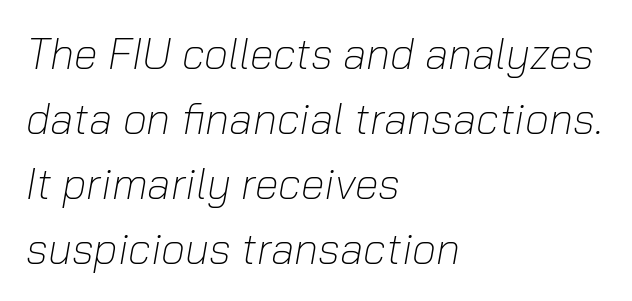
The image shows 43 px light type, italic (leaning right); set left-aligned, normal line spacing (1.51x), normal letter spacing, not underlined; low stroke contrast and a medium x-height.
